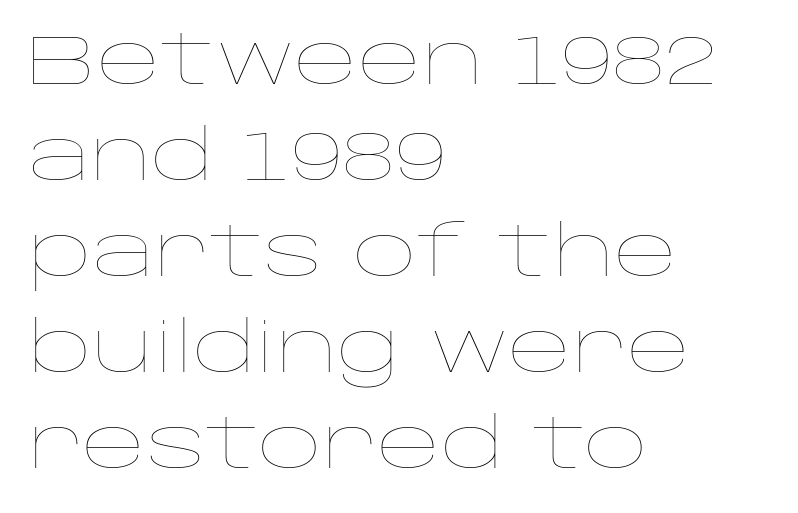
{"italic": "no", "bold": "no", "weight": "thin", "width": "wide", "stroke_contrast": "low", "x_height": "large", "monospaced": "no", "underline": "no", "align": "left", "line_spacing": "normal", "line_spacing_ratio": 1.37, "letter_spacing": "normal", "letter_spacing_em": 0.0, "glyph_px": 70}
